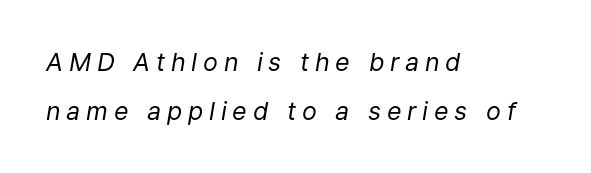
Vertically, the passage feels expansive, rows floating well apart. Bare-footed words on every line. Each line starts at the same left margin while the right side varies. Italic? Definitely — the glyphs are oblique.
